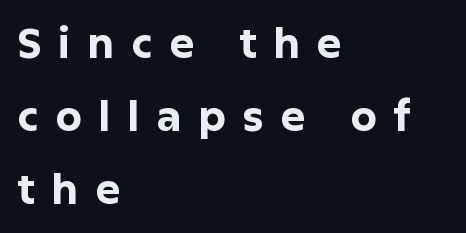
Q: Is the text bold? A: Yes.
Q: Is the text italic (slanted)? A: No, it is upright.
Q: Is the typeface a serif or a sans-serif typeface? A: Sans-serif.
Q: Is the text underlined? A: No.
Q: How is the paragraph aligned? A: Left-aligned.
Q: Is the spacing between letters normal or unusually wide? A: Unusually wide.
Q: Width (condensed, normal, or wide)? A: Normal.
Q: Stroke contrast? A: Low.
Q: x-height? A: Medium.
Q: Monospaced? A: No.
